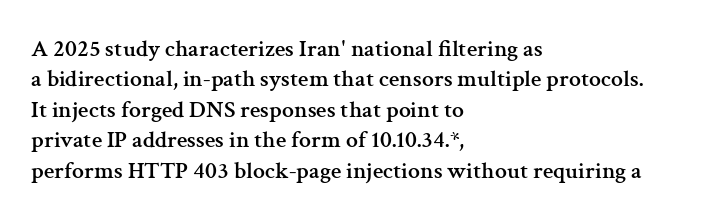
Unmarked baselines from the first word to the last. Short and long lines alike share a common starting point at left. The horizontal fit of the characters is conventional and even. Leading matches the norm, producing a regular column. In terms of posture, this sample is upright.
